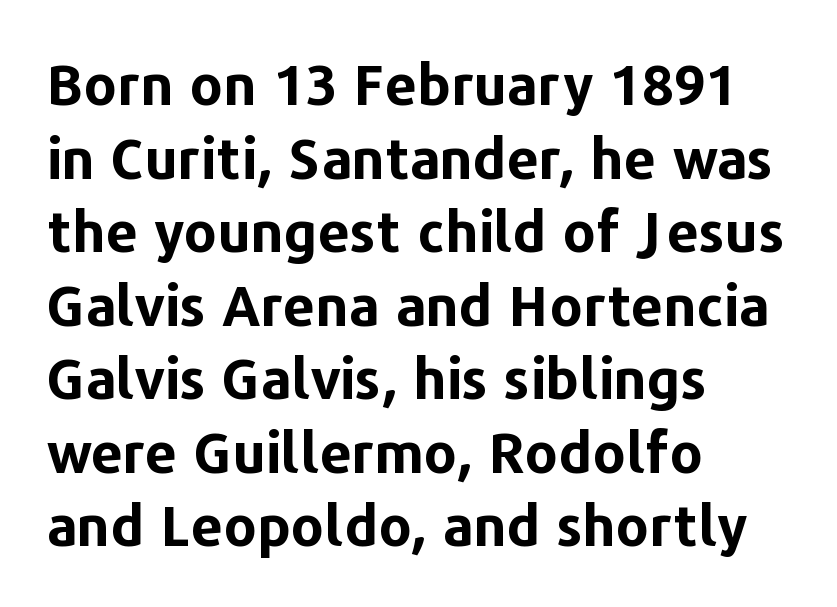
Letter spacing: default. The characters look thick and weighty, a clear bold. Looks like regular typesetting: each glyph gets only the width it needs. Nobody drew a line under any word here.
